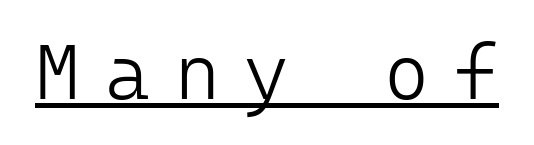
The image shows 77 px light sans-serif type, upright, monospaced; set unusually wide letter spacing (+0.32 em), underlined; low stroke contrast and a medium x-height.
